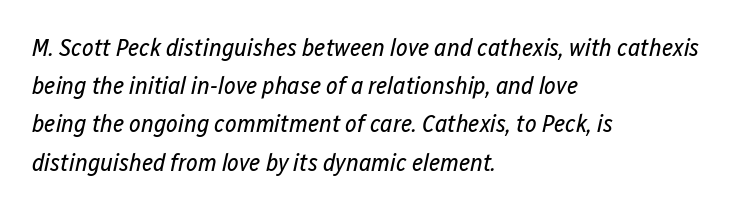
The image shows 25 px text type, italic (leaning right); set left-aligned, normal line spacing (1.53x), normal letter spacing, not underlined.
